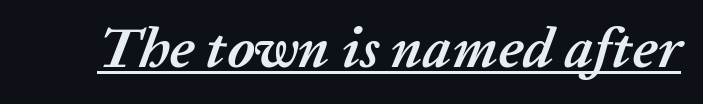
{"italic": "yes", "lean": "right", "slant_degrees": 20, "bold": "yes", "weight": "semibold", "width": "normal", "stroke_contrast": "low", "x_height": "medium", "monospaced": "no", "underline": "yes", "letter_spacing": "normal", "letter_spacing_em": 0.0, "glyph_px": 57}
